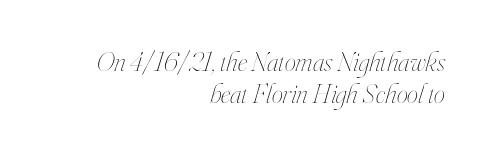
{"italic": "yes", "lean": "right", "slant_degrees": 16, "bold": "no", "weight": "thin", "width": "condensed", "stroke_contrast": "high", "x_height": "small", "monospaced": "no", "underline": "no", "align": "right", "line_spacing": "tight", "line_spacing_ratio": 1.14, "letter_spacing": "normal", "letter_spacing_em": 0.0, "glyph_px": 28}
